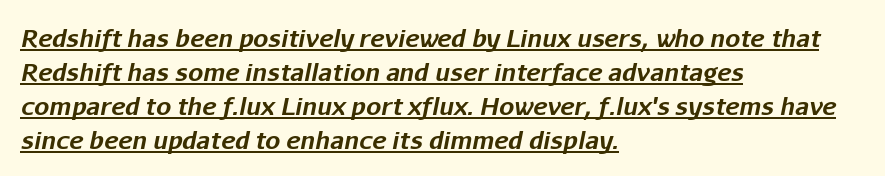
Q: Is the text bold? A: Yes.
Q: Is the text italic (slanted)? A: Yes, it leans right by about 11 degrees.
Q: Is the text underlined? A: Yes.
Q: How is the paragraph aligned? A: Left-aligned.
Q: Is the spacing between letters normal or unusually wide? A: Normal.
Q: Is the spacing between lines tight, normal or loose? A: Normal.
